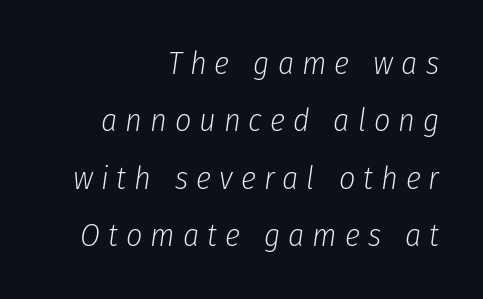
The image shows 32 px light, condensed type, italic (leaning right); set right-aligned, line spacing 1.79x, unusually wide letter spacing (+0.25 em), not underlined; low stroke contrast and a medium x-height.
